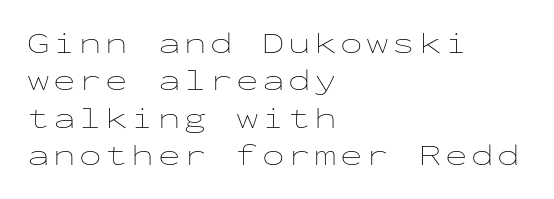
The image shows 30 px thin, wide type, upright, monospaced; set left-aligned, normal line spacing (1.25x), not underlined; low stroke contrast and a medium x-height.
